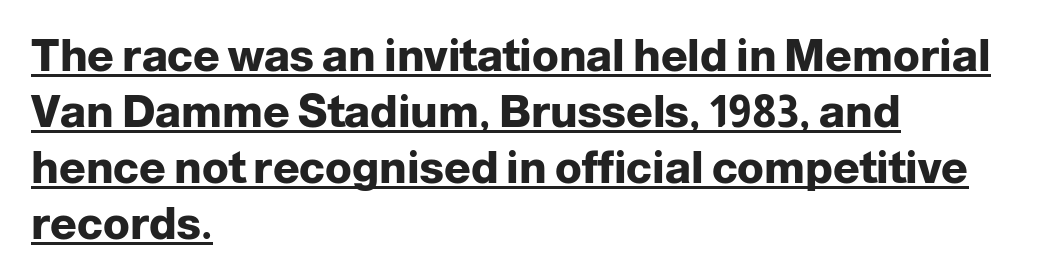
The rag falls on the right side of this text block. Standard letterfit; no display-style spreading of the glyphs. Character widths vary here, with narrow letters taking less room than wide ones. Posture: straight, roman, zero tilt. These lines sit exactly where default settings would place them.
